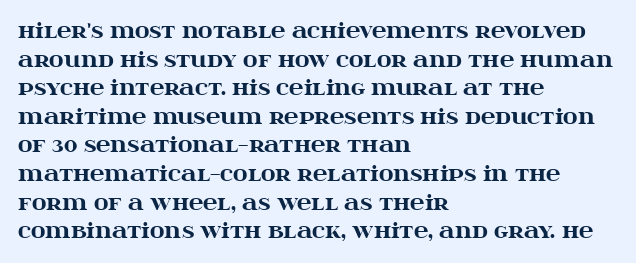
This sample uses an upright cut, with every glyph sitting square on the baseline. Only glyphs here, with clear space below each row. Visually the block forms a straight wall on the left and a jagged coastline on the right. Its strokes are broad and dark, the hallmark of bold type. This block has exactly the height ordinary leading produces. The passage shown has conventional tracking throughout.
